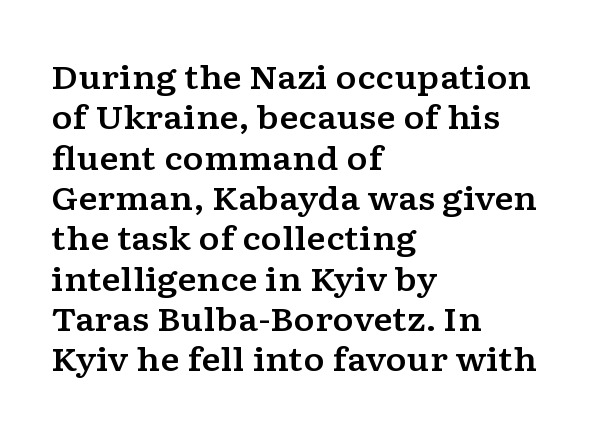
It's the straight-up-and-down kind of type. Looks like regular typesetting: each glyph gets only the width it needs. The typeface chosen for these lines features serifs. Check the space under the baseline: it is left empty. One-word summary of the alignment: left. Inter-character spacing is left at the font's built-in metrics.
